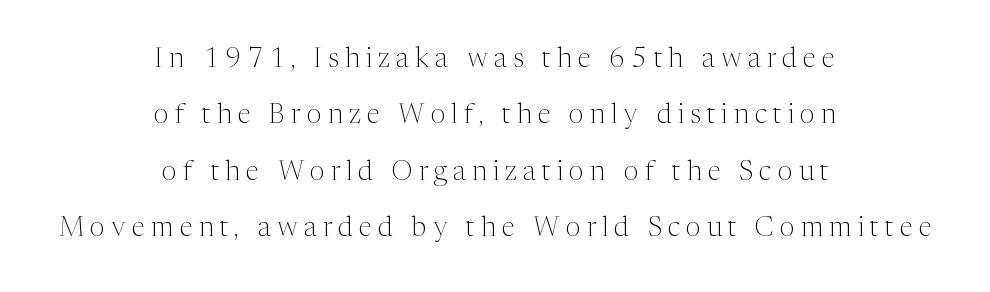
The image shows 27 px text type, upright; set centered, loose line spacing (2.09x), unusually wide letter spacing (+0.23 em), not underlined.
